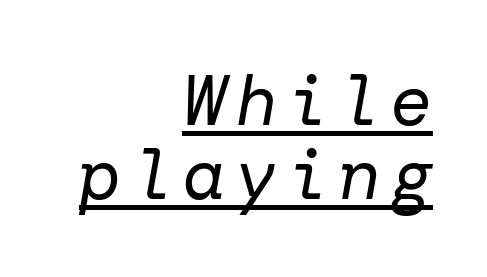
Q: Is the text bold? A: No.
Q: Is the text italic (slanted)? A: Yes, it leans right by about 10 degrees.
Q: Is the text underlined? A: Yes.
Q: How is the paragraph aligned? A: Right-aligned.
Q: Is the spacing between lines tight, normal or loose? A: Tight.
Q: Width (condensed, normal, or wide)? A: Normal.
Q: Stroke contrast? A: Low.
Q: x-height? A: Medium.
